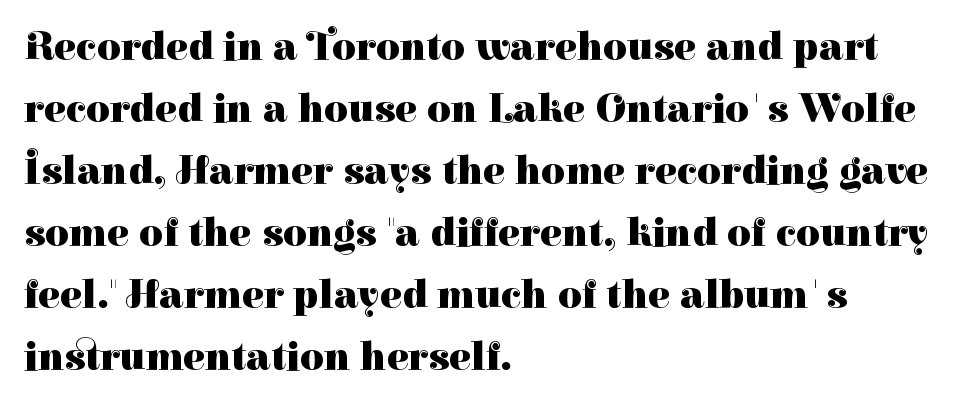
The image shows 41 px heavy serif type, upright; set left-aligned, normal line spacing (1.51x), normal letter spacing, not underlined; high stroke contrast and a medium x-height.
